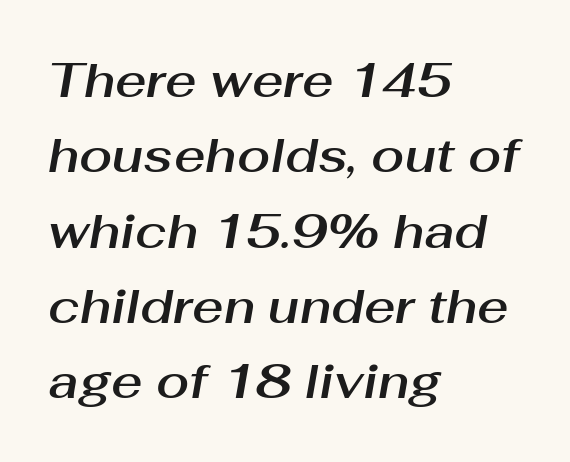
{"italic": "yes", "lean": "right", "slant_degrees": 10, "width": "normal", "stroke_contrast": "medium", "x_height": "medium", "monospaced": "no", "underline": "no", "align": "left", "line_spacing": "normal", "line_spacing_ratio": 1.57, "letter_spacing": "normal", "letter_spacing_em": 0.0, "glyph_px": 48}
